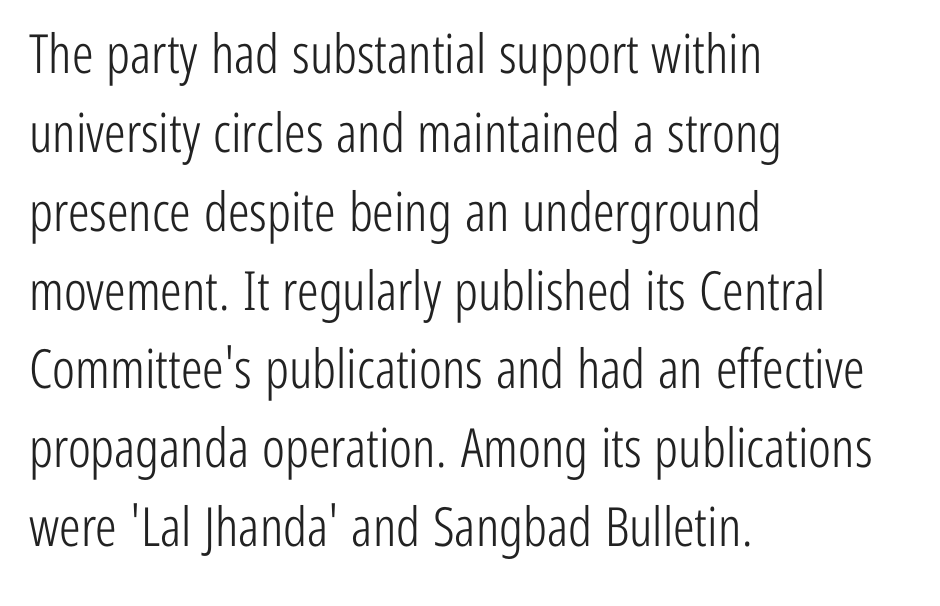
The image shows 54 px light, condensed sans-serif type, upright; set left-aligned, normal line spacing (1.46x), normal letter spacing, not underlined; low stroke contrast and a medium x-height.
